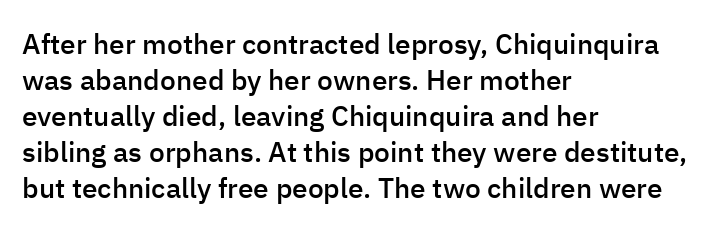
The image shows 28 px semibold sans-serif type, upright; set left-aligned, normal line spacing (1.29x), normal letter spacing, not underlined; low stroke contrast and a medium x-height.
